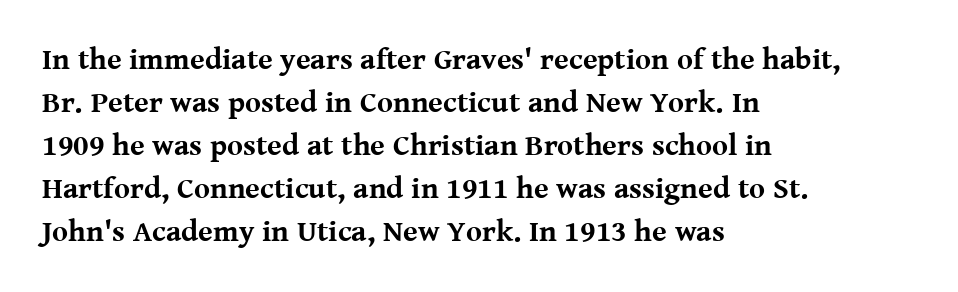
The lines sit at an ordinary, default distance from one another. You could call the tracking neutral — neither tight nor loose. A typesetter would call this proportional, since set widths differ per character. The text was rendered using a seriffed face with decorative stroke endings. Plain, unruled lines of type.
